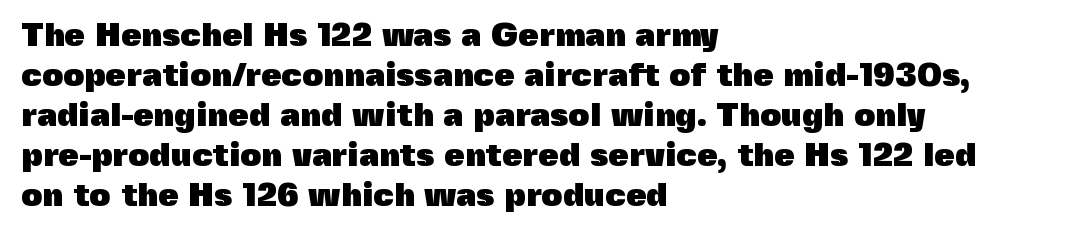
Q: Is the text bold? A: Yes.
Q: Is the text italic (slanted)? A: No, it is upright.
Q: Is the typeface a serif or a sans-serif typeface? A: Sans-serif.
Q: Is the text underlined? A: No.
Q: How is the paragraph aligned? A: Left-aligned.
Q: Is the spacing between letters normal or unusually wide? A: Normal.
Q: Width (condensed, normal, or wide)? A: Normal.
Q: x-height? A: Medium.
Q: Monospaced? A: No.
